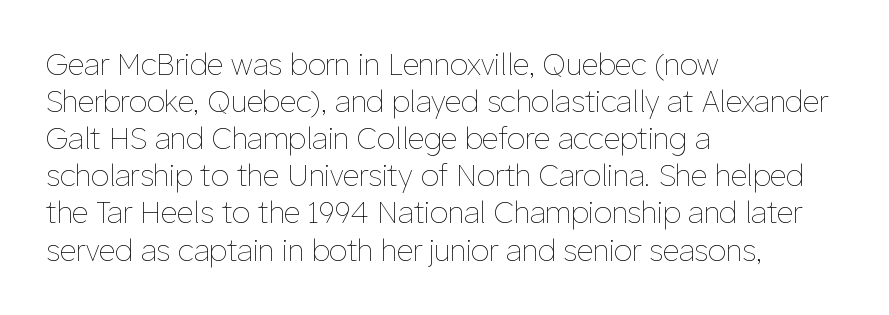
Vertical strokes here are truly vertical. No extra tracking has been applied to these lines. The weight tops out at a normal text grade. Words float on clear page, feet unadorned. This rendering uses left alignment, leaving the right contour irregular. Regular leading.
